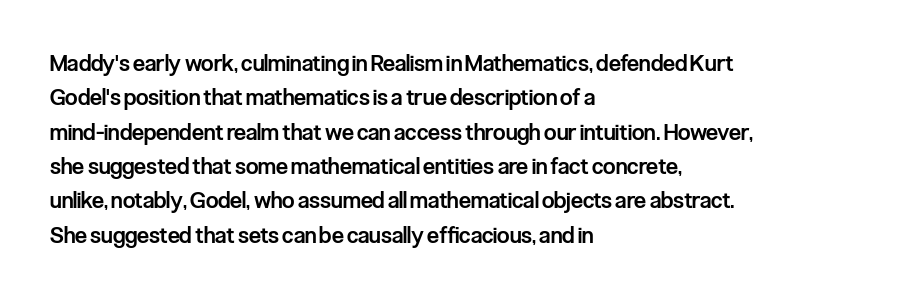
The image shows 22 px text type, upright; set left-aligned, normal line spacing (1.56x), normal letter spacing, not underlined.
